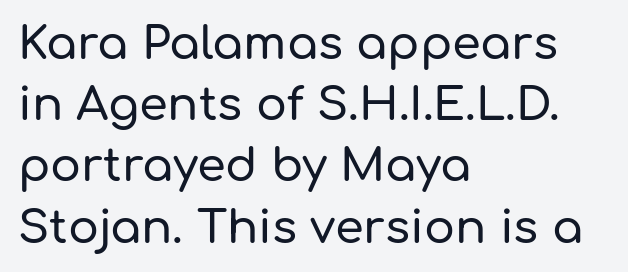
The image shows 46 px sans-serif type, upright; set left-aligned, normal line spacing (1.33x), normal letter spacing, not underlined; low stroke contrast and a medium x-height.
